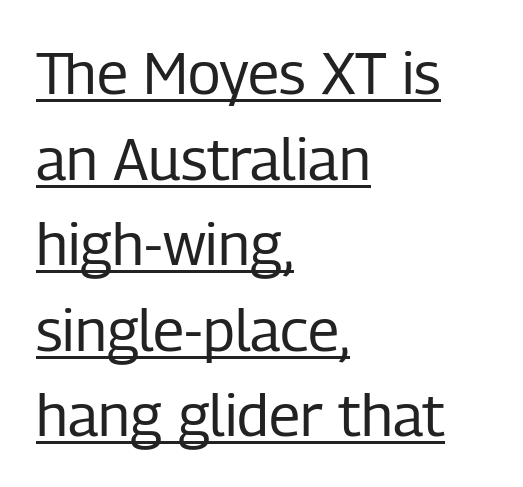
Caption: lettering with a line underneath. Varying glyph widths throughout — classic text-font behaviour. Every stem runs plumb, perpendicular to the baseline. Leading matches the norm, producing a regular column. Alignment: flush left. Stroke thickness stays within the range of a standard reading face or lighter.
